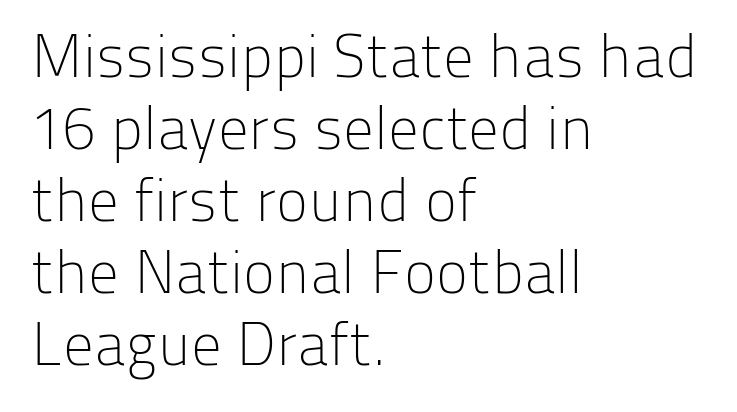
The type family on display is of the sans-serif kind. Ordinary non-slanted type is in use. Is this a heavy cut? Hardly; it is regular or lighter. How are the letters spaced? Ordinarily, with no added tracking. Character widths vary here, with narrow letters taking less room than wide ones. This rendering features lettering with no underline.
